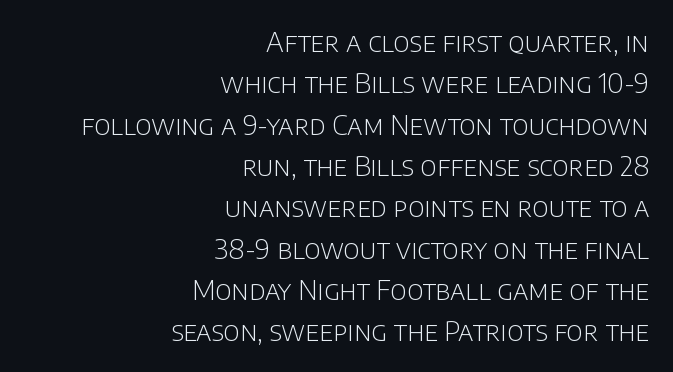
The image shows 27 px text type, upright; set right-aligned, normal line spacing (1.53x), normal letter spacing, not underlined.
